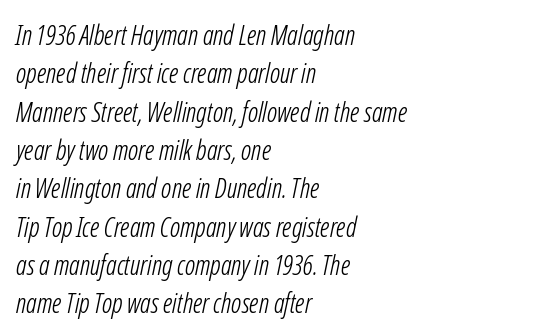
Q: Is the text bold? A: No.
Q: Is the text underlined? A: No.
Q: How is the paragraph aligned? A: Left-aligned.
Q: Is the spacing between letters normal or unusually wide? A: Normal.
Q: Is the spacing between lines tight, normal or loose? A: Normal.
